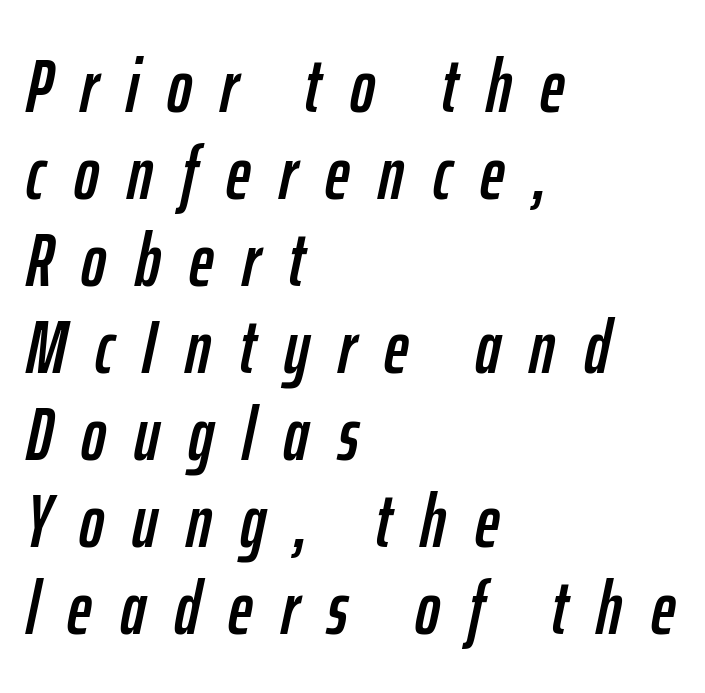
The image shows 75 px condensed type, italic (leaning right); set left-aligned, line spacing 1.16x, unusually wide letter spacing (+0.38 em), not underlined; low stroke contrast and a medium x-height.
